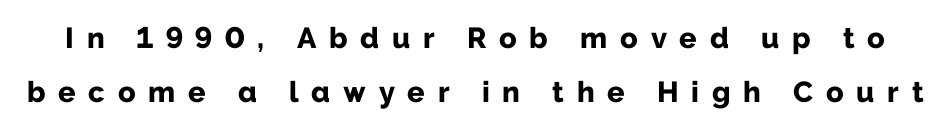
Q: Is the text bold? A: Yes.
Q: Is the text italic (slanted)? A: No, it is upright.
Q: Is the typeface a serif or a sans-serif typeface? A: Sans-serif.
Q: Is the text underlined? A: No.
Q: Is the spacing between letters normal or unusually wide? A: Unusually wide.
Q: Width (condensed, normal, or wide)? A: Normal.
Q: Stroke contrast? A: Low.
Q: x-height? A: Medium.
Q: Monospaced? A: No.
